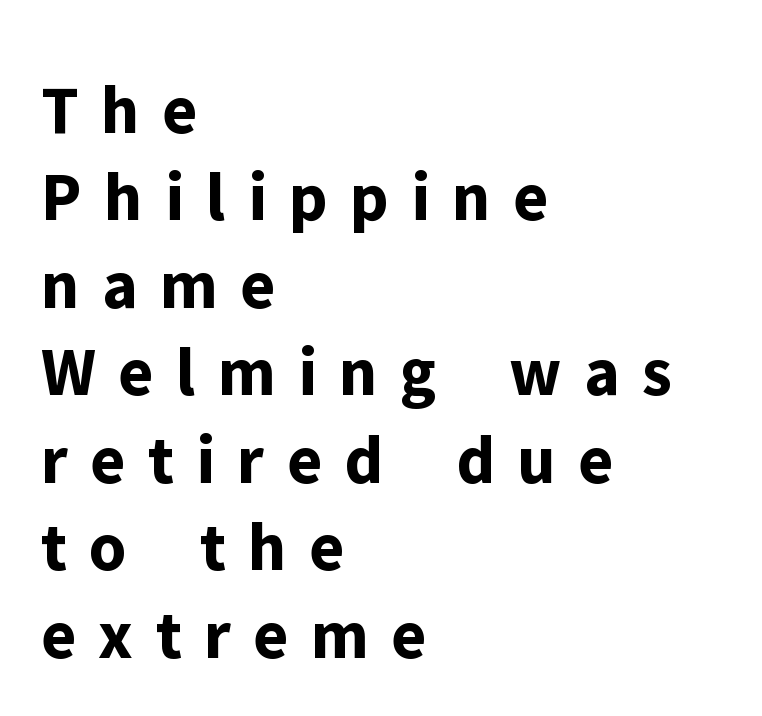
Layout note: lines flush left. This sample uses expanded letter spacing, leaving extra air between glyphs. A typesetter would label this face a sans. Looks like regular typesetting: each glyph gets only the width it needs.
